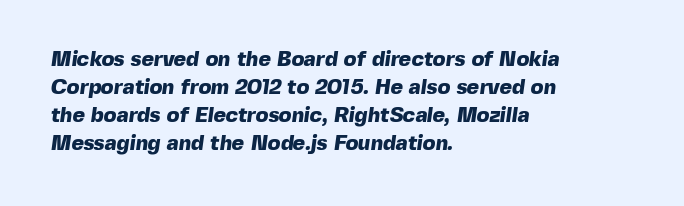
{"bold": "yes", "underline": "no", "align": "left", "line_spacing": "normal", "line_spacing_ratio": 1.34, "letter_spacing": "normal", "letter_spacing_em": 0.0, "glyph_px": 21}
